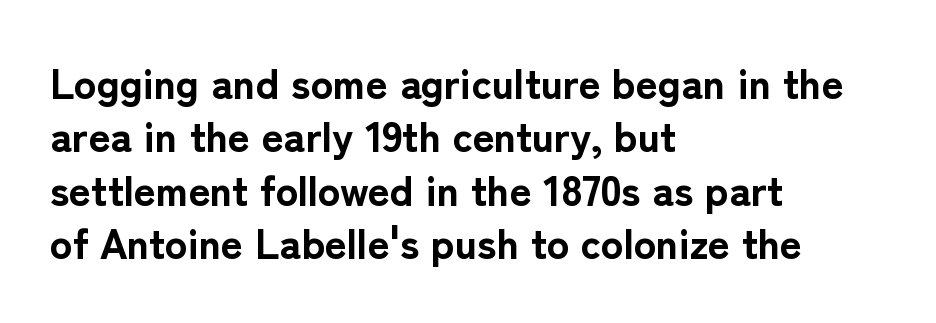
Q: Is the text bold? A: Yes.
Q: Is the text italic (slanted)? A: No, it is upright.
Q: Is the typeface a serif or a sans-serif typeface? A: Sans-serif.
Q: Is the text underlined? A: No.
Q: How is the paragraph aligned? A: Left-aligned.
Q: Is the spacing between letters normal or unusually wide? A: Normal.
Q: Is the spacing between lines tight, normal or loose? A: Normal.
Q: Width (condensed, normal, or wide)? A: Normal.
Q: Stroke contrast? A: Low.
Q: x-height? A: Medium.
Q: Monospaced? A: No.
